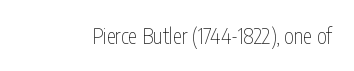
{"italic": "no", "bold": "no", "underline": "no", "letter_spacing": "normal", "letter_spacing_em": 0.0, "glyph_px": 21}
